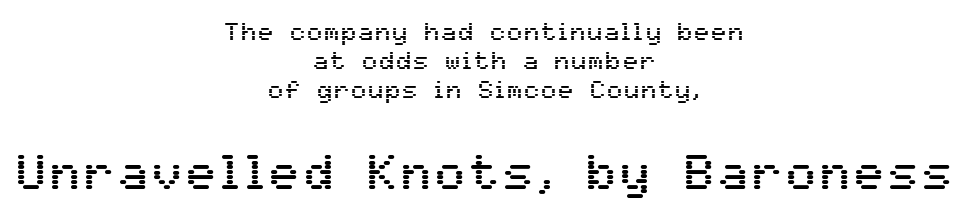
The image shows 48 px sans-serif type, upright; set centered, line spacing 1.2x, not underlined; the second (bottom) block is 2.0x larger; medium stroke contrast and a medium x-height.
